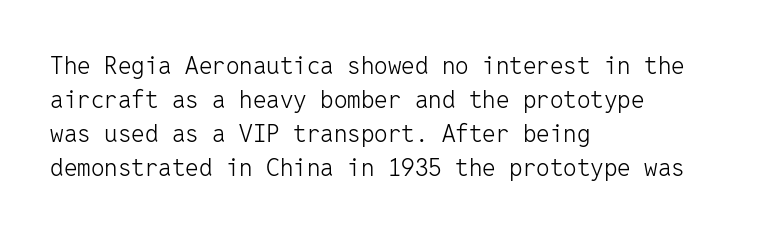
Just letters on the line, the space beneath them empty. The lines sit at an ordinary, default distance from one another. Reading down the block, your eye returns to a fixed left position each line. Think standard paragraph weight, or any step lighter than that.
